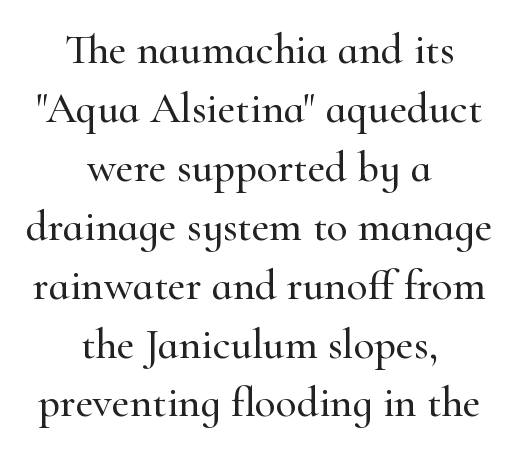
{"serif": "yes", "italic": "no", "width": "normal", "stroke_contrast": "high", "x_height": "small", "monospaced": "no", "underline": "no", "align": "center", "line_spacing": "normal", "line_spacing_ratio": 1.37, "letter_spacing": "normal", "letter_spacing_em": 0.0, "glyph_px": 43}
